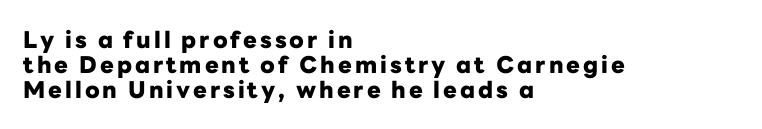
On the weight axis this lands at bold, roughly 700. Upright lettering throughout. A clean baseline with only descenders dipping below it. Leading: reduced. Where is the straight margin? On the left.
